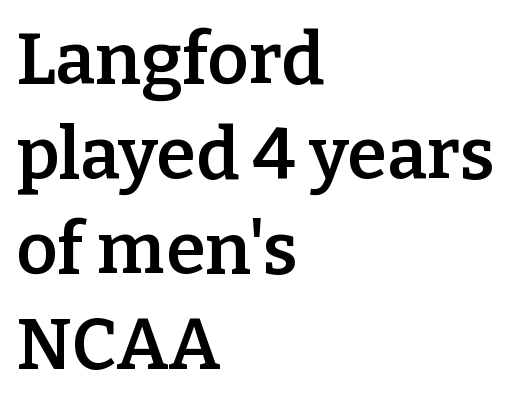
{"serif": "yes", "italic": "no", "bold": "semi", "weight": "semibold", "width": "normal", "stroke_contrast": "low", "x_height": "medium", "monospaced": "no", "underline": "no", "align": "left", "line_spacing": "normal", "line_spacing_ratio": 1.32, "letter_spacing": "normal", "letter_spacing_em": 0.0, "glyph_px": 72}
